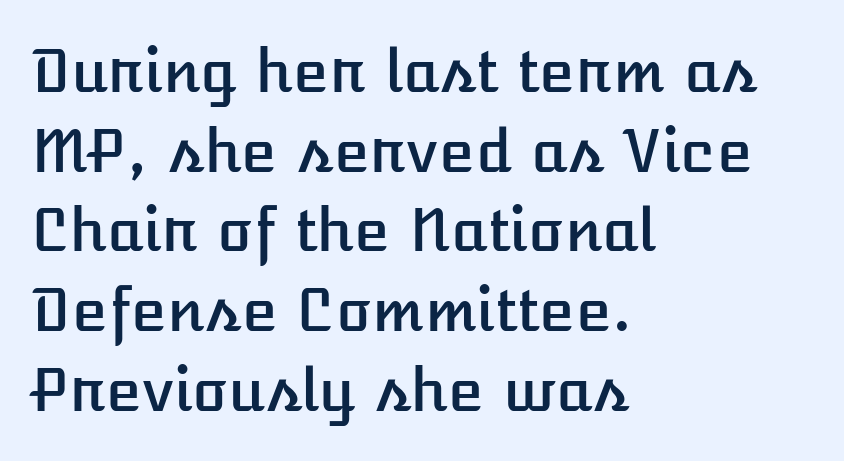
The image shows 59 px text type, upright; set left-aligned, normal line spacing (1.35x), normal letter spacing, not underlined; low stroke contrast and a medium x-height.
